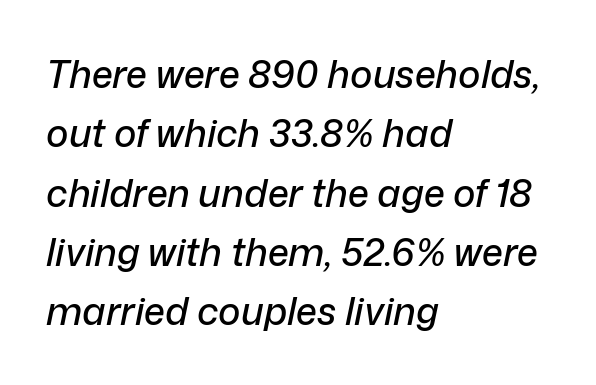
All the whitespace from short lines collects on the right. Words appear dense and cohesive because spacing is normal. These lines are rendered in a variable-pitch font. When letters slant like this, we call the style italic.
